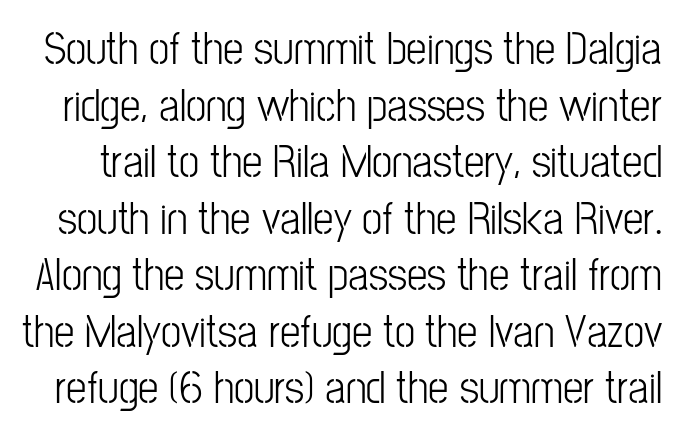
{"serif": "no", "italic": "no", "bold": "no", "weight": "light", "width": "condensed", "stroke_contrast": "low", "x_height": "medium", "monospaced": "no", "underline": "no", "line_spacing_ratio": 1.23, "letter_spacing": "normal", "letter_spacing_em": 0.0, "glyph_px": 46}
